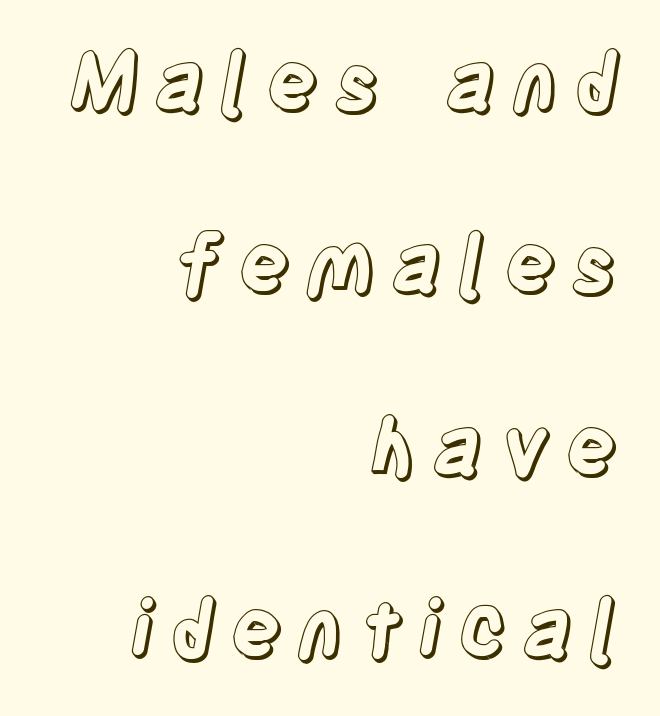
The words here are not underlined. If you drew a ruler down the right edge, every line would touch it. Leading is clearly above the norm, producing a sparse column. Is this a fixed-width face? No — the glyphs have proportional, varying widths.
